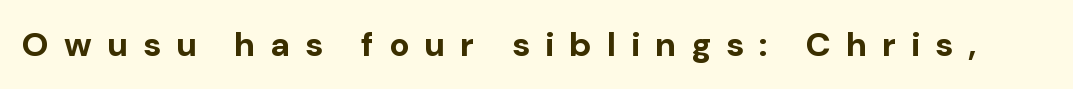
The image shows 34 px bold sans-serif type, upright; set unusually wide letter spacing (+0.44 em), not underlined; low stroke contrast and a medium x-height.
